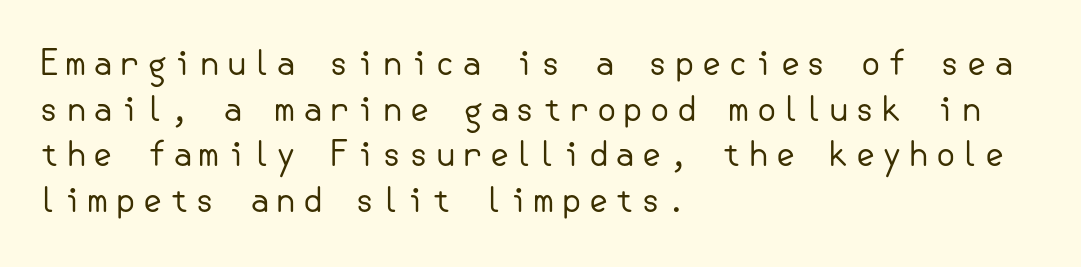
Every row of glyphs begins at an identical x-position on the left. Weight class: somewhere from thin through regular. The block of text has a typical density, with ordinary space between rows. The specimen reads as upright at a glance. Check where the strokes stop: nothing finishes them off — pure sans. The baseline area is clear.
